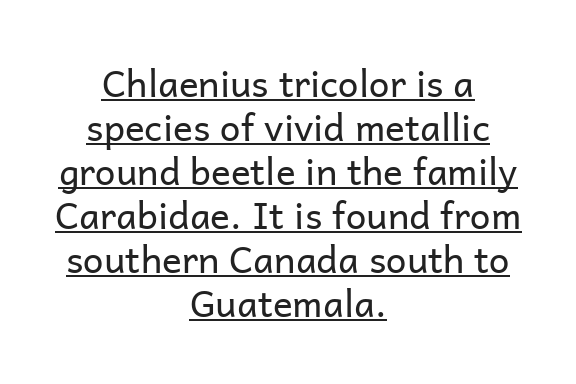
{"serif": "no", "italic": "no", "bold": "no", "weight": "regular", "width": "normal", "stroke_contrast": "low", "x_height": "medium", "monospaced": "no", "underline": "yes", "align": "center", "line_spacing_ratio": 1.19, "letter_spacing": "normal", "letter_spacing_em": 0.0, "glyph_px": 37}
